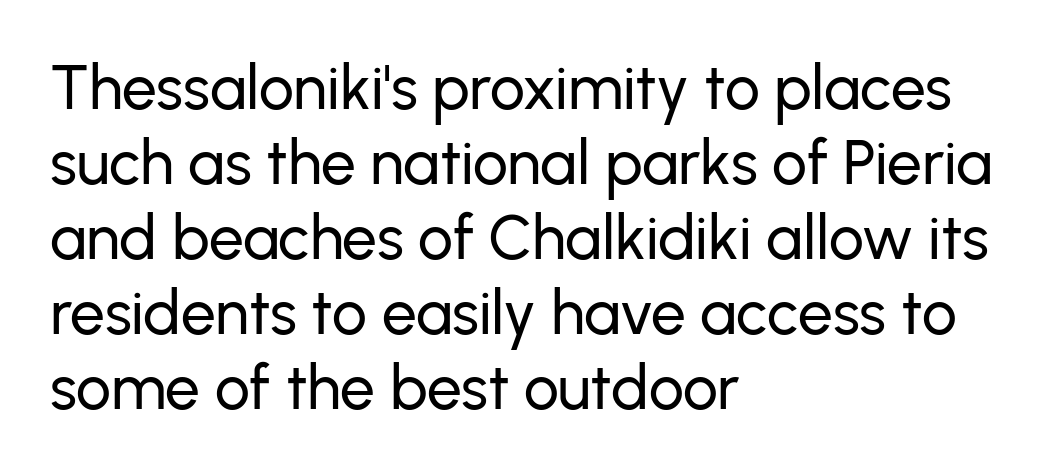
{"serif": "no", "italic": "no", "width": "normal", "stroke_contrast": "low", "x_height": "medium", "monospaced": "no", "underline": "no", "align": "left", "line_spacing_ratio": 1.21, "letter_spacing": "normal", "letter_spacing_em": 0.0, "glyph_px": 62}
